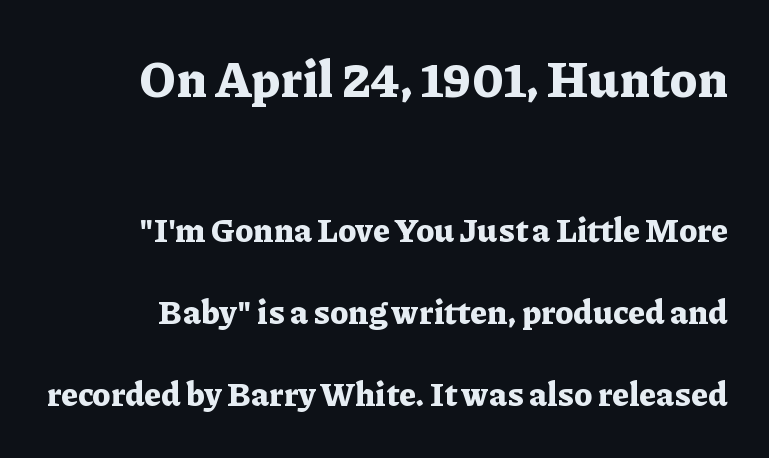
The image shows 50 px bold serif type, upright; set loose line spacing (2.48x), normal letter spacing, not underlined; the first (top) block is 1.52x larger; low stroke contrast and a medium x-height.
